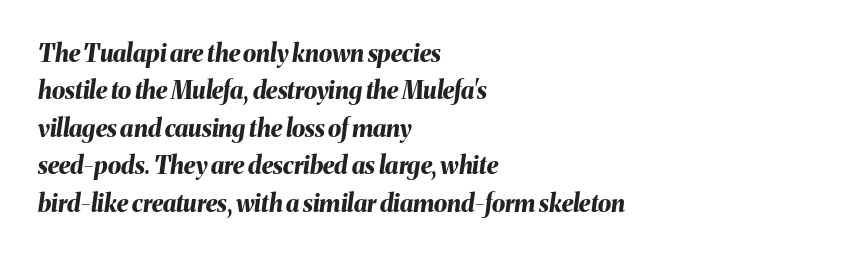
The image shows 24 px bold type, italic (leaning right); set left-aligned, normal line spacing (1.56x), normal letter spacing, not underlined.
